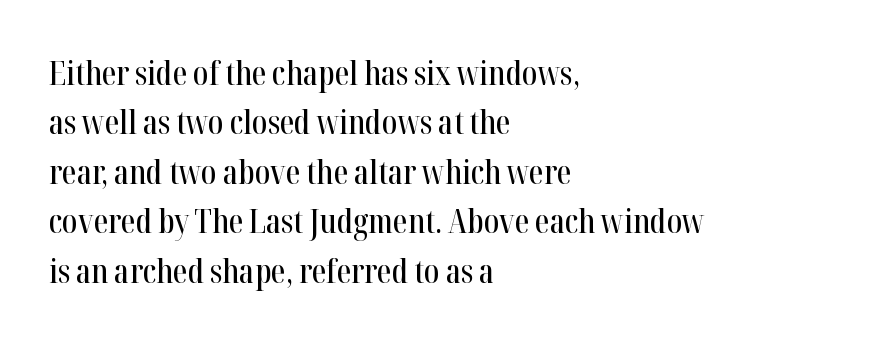
Q: Is the text italic (slanted)? A: No, it is upright.
Q: Is the typeface a serif or a sans-serif typeface? A: Serif.
Q: Is the text underlined? A: No.
Q: How is the paragraph aligned? A: Left-aligned.
Q: Is the spacing between letters normal or unusually wide? A: Normal.
Q: Is the spacing between lines tight, normal or loose? A: Normal.
Q: Width (condensed, normal, or wide)? A: Condensed.
Q: Stroke contrast? A: High.
Q: x-height? A: Medium.
Q: Monospaced? A: No.
